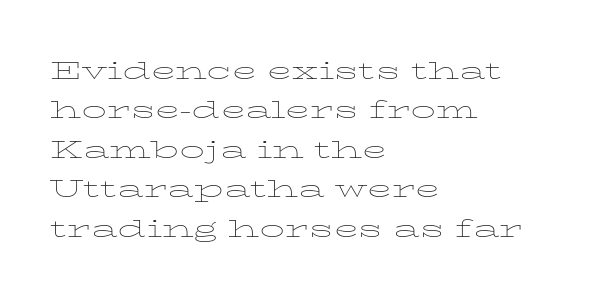
This block has exactly the height ordinary leading produces. Heft: none added — not bold. The face used here is rendered with its standard letterfit. Horizontally, the lines are justified to the leading edge only.
